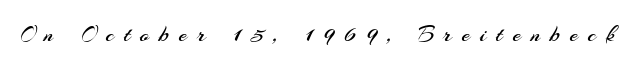
The image shows 24 px text type; set unusually wide letter spacing (+0.41 em), not underlined.
